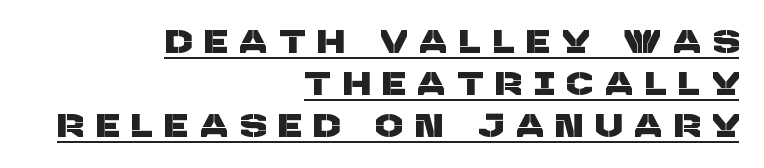
Q: Is the typeface a serif or a sans-serif typeface? A: Sans-serif.
Q: Is the text underlined? A: Yes.
Q: How is the paragraph aligned? A: Right-aligned.
Q: Is the spacing between letters normal or unusually wide? A: Unusually wide.
Q: Is the spacing between lines tight, normal or loose? A: Normal.
Q: Width (condensed, normal, or wide)? A: Normal.
Q: Stroke contrast? A: Low.
Q: x-height? A: Large.
Q: Monospaced? A: No.
